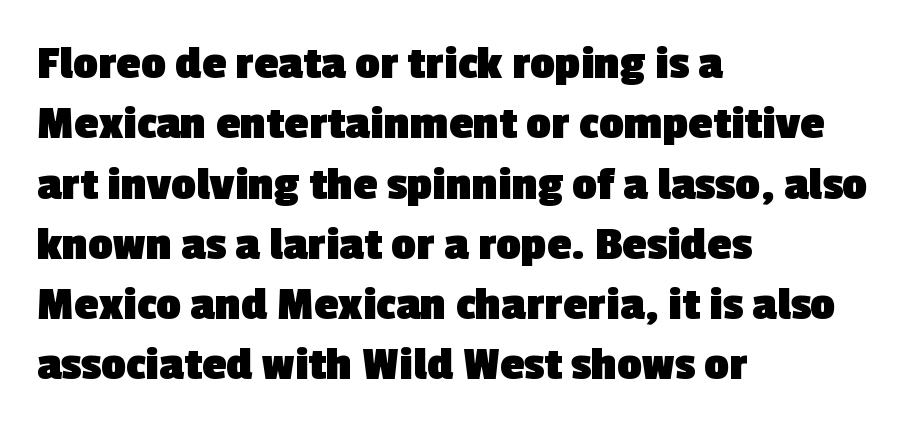
Q: Is the text bold? A: Yes.
Q: Is the typeface a serif or a sans-serif typeface? A: Sans-serif.
Q: Is the text underlined? A: No.
Q: How is the paragraph aligned? A: Left-aligned.
Q: Is the spacing between letters normal or unusually wide? A: Normal.
Q: Width (condensed, normal, or wide)? A: Normal.
Q: x-height? A: Medium.
Q: Monospaced? A: No.
